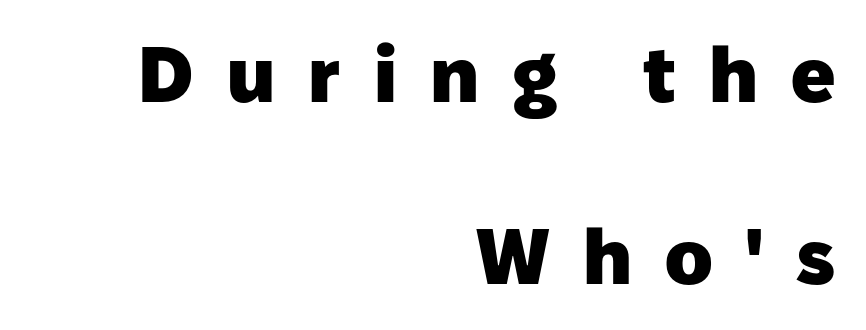
Q: Is the text bold? A: Yes.
Q: Is the text italic (slanted)? A: No, it is upright.
Q: Is the typeface a serif or a sans-serif typeface? A: Sans-serif.
Q: Is the text underlined? A: No.
Q: How is the paragraph aligned? A: Right-aligned.
Q: Is the spacing between letters normal or unusually wide? A: Unusually wide.
Q: Is the spacing between lines tight, normal or loose? A: Loose.
Q: Width (condensed, normal, or wide)? A: Normal.
Q: Stroke contrast? A: Low.
Q: x-height? A: Medium.
Q: Monospaced? A: No.
